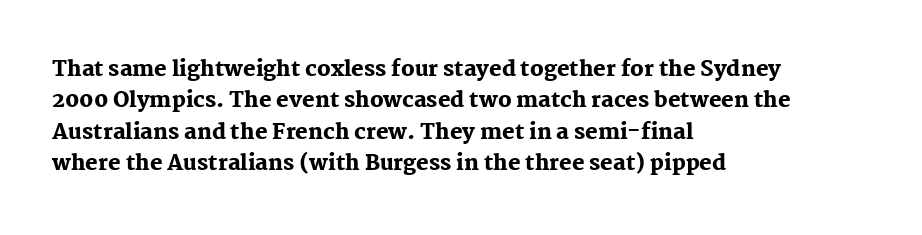
The image shows 21 px bold type, upright; set left-aligned, normal line spacing (1.5x), normal letter spacing, not underlined.
